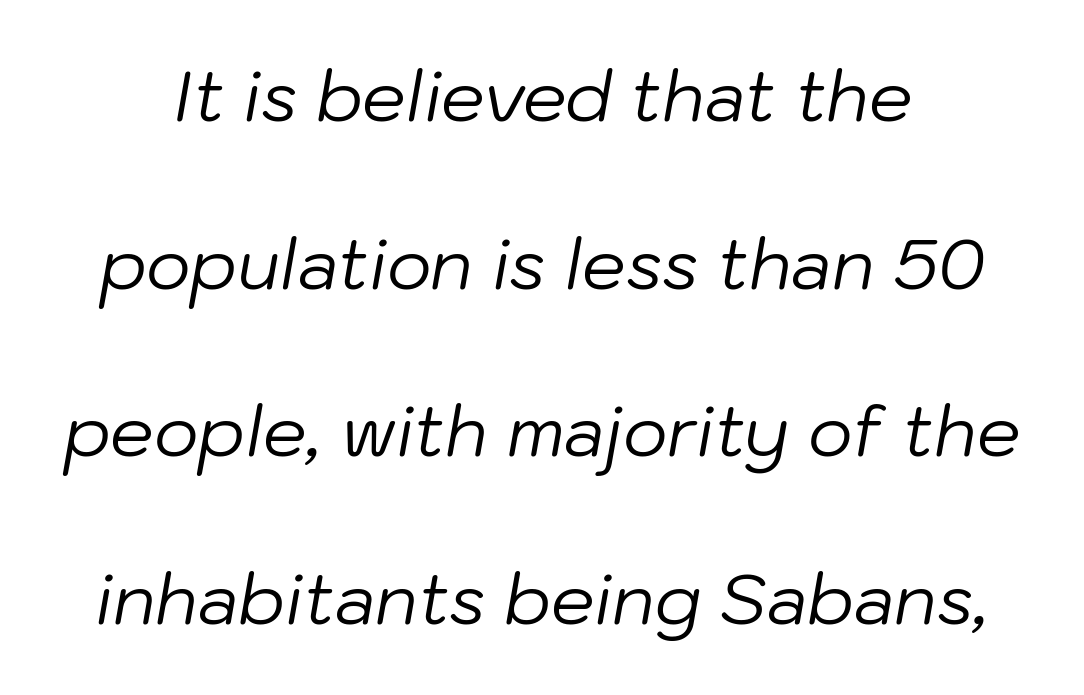
Q: Is the text bold? A: No.
Q: Is the text italic (slanted)? A: Yes, it leans right by about 10 degrees.
Q: Is the text underlined? A: No.
Q: How is the paragraph aligned? A: Centered.
Q: Is the spacing between letters normal or unusually wide? A: Normal.
Q: Is the spacing between lines tight, normal or loose? A: Loose.
Q: Width (condensed, normal, or wide)? A: Normal.
Q: Stroke contrast? A: Low.
Q: x-height? A: Medium.
Q: Monospaced? A: No.
